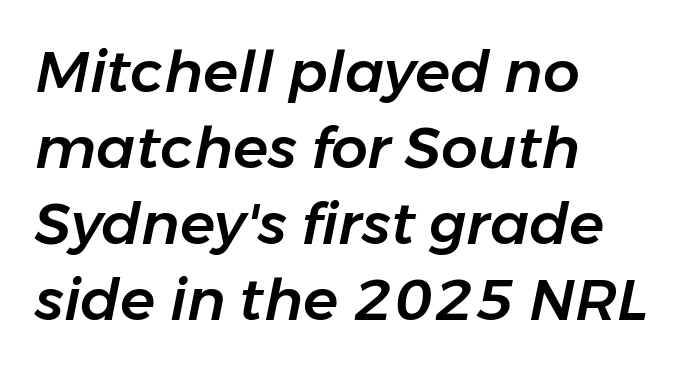
Q: Is the text italic (slanted)? A: Yes, it leans right by about 11 degrees.
Q: Is the text underlined? A: No.
Q: How is the paragraph aligned? A: Left-aligned.
Q: Is the spacing between letters normal or unusually wide? A: Normal.
Q: Is the spacing between lines tight, normal or loose? A: Normal.
Q: Width (condensed, normal, or wide)? A: Normal.
Q: Stroke contrast? A: Low.
Q: x-height? A: Medium.
Q: Monospaced? A: No.
